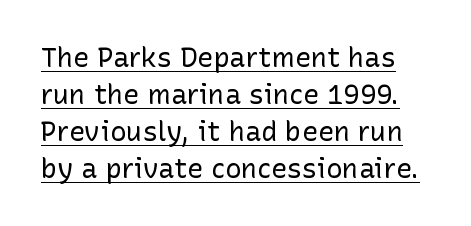
The image shows 27 px text type, upright; set normal line spacing (1.37x), normal letter spacing, underlined.
